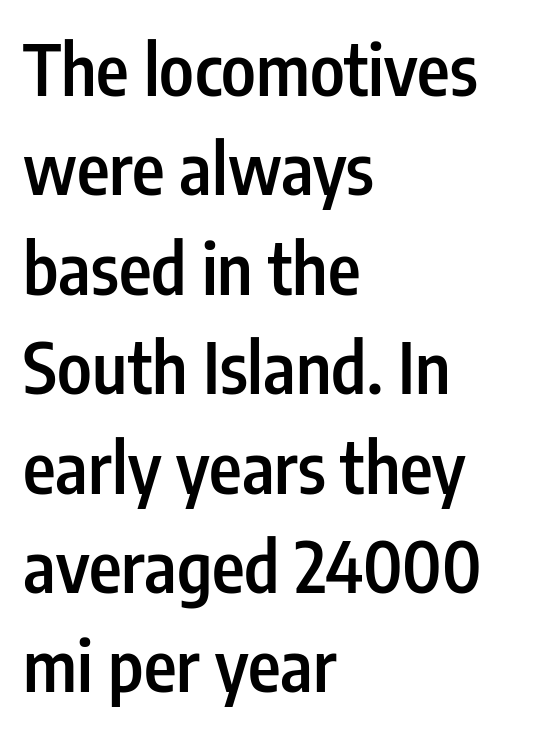
Q: Is the text bold? A: Semi-bold.
Q: Is the text italic (slanted)? A: No, it is upright.
Q: Is the typeface a serif or a sans-serif typeface? A: Sans-serif.
Q: Is the text underlined? A: No.
Q: How is the paragraph aligned? A: Left-aligned.
Q: Is the spacing between letters normal or unusually wide? A: Normal.
Q: Is the spacing between lines tight, normal or loose? A: Normal.
Q: Width (condensed, normal, or wide)? A: Condensed.
Q: Stroke contrast? A: Low.
Q: x-height? A: Medium.
Q: Monospaced? A: No.
